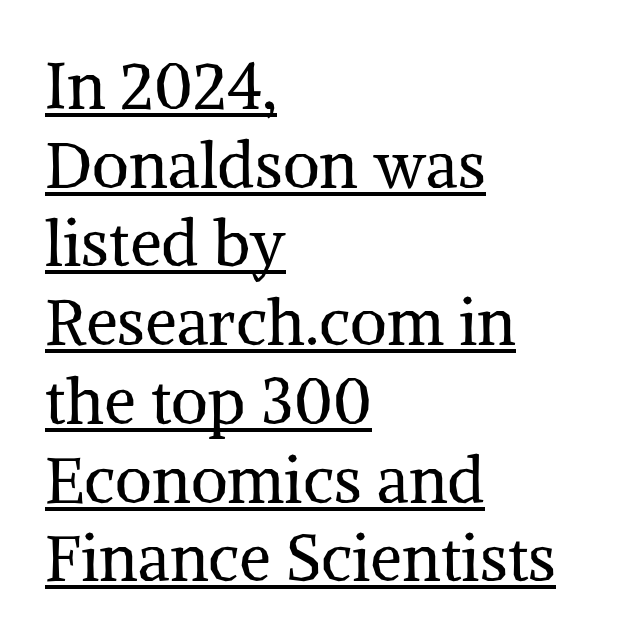
Q: Is the text bold? A: No.
Q: Is the text italic (slanted)? A: No, it is upright.
Q: Is the typeface a serif or a sans-serif typeface? A: Serif.
Q: Is the text underlined? A: Yes.
Q: How is the paragraph aligned? A: Left-aligned.
Q: Is the spacing between letters normal or unusually wide? A: Normal.
Q: Width (condensed, normal, or wide)? A: Normal.
Q: Stroke contrast? A: Medium.
Q: x-height? A: Medium.
Q: Monospaced? A: No.
